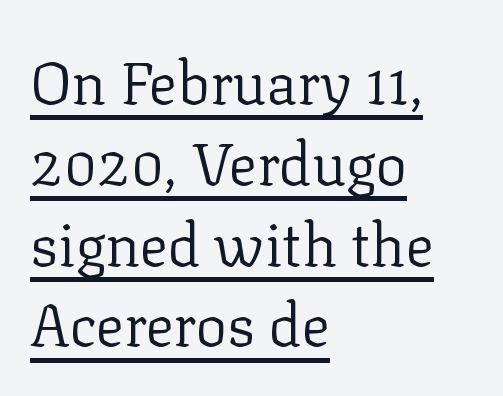
{"serif": "yes", "italic": "no", "bold": "no", "weight": "regular", "width": "normal", "stroke_contrast": "low", "x_height": "medium", "monospaced": "no", "underline": "yes", "align": "left", "line_spacing": "normal", "line_spacing_ratio": 1.37, "letter_spacing": "normal", "letter_spacing_em": 0.0, "glyph_px": 59}
